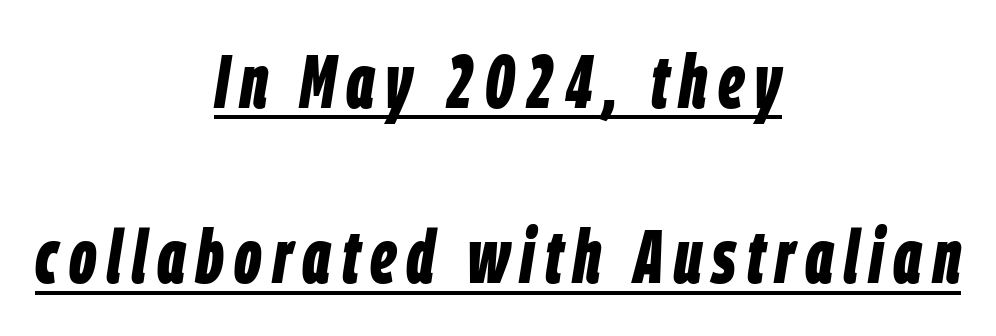
Looking at the ascenders, they clearly lean. Each glyph is drawn with heavy, bold strokes. Is there an underline? Yes — a line sits under the letters. The passage is arranged like a title page — every line centered. Spacing verdict: proportional, widths tailored to each character.
